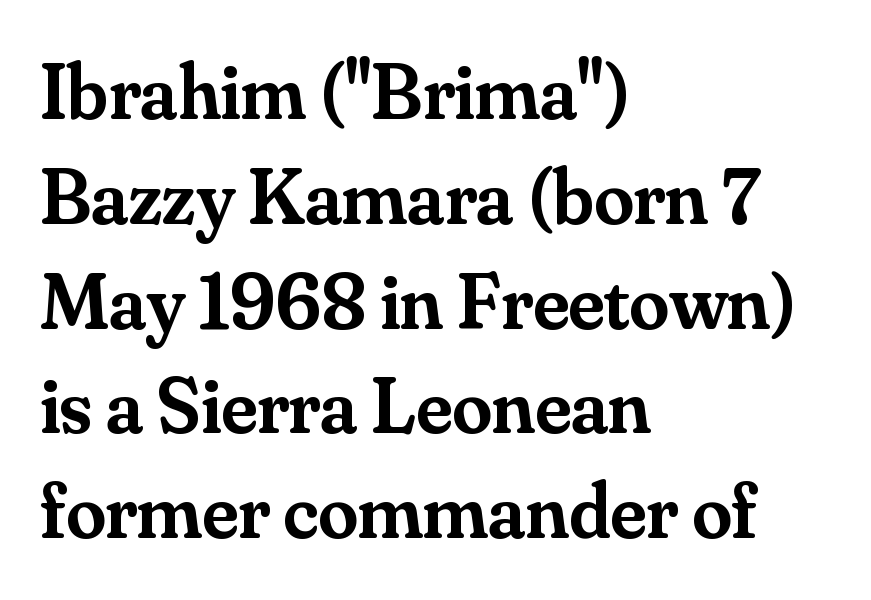
Summary of vertical rhythm: regular, with standard interline spacing. Firm but not heavy-handed strokes: this text is semibold. Which margin do the lines hug? The left one — the right edge is uneven. The passage shown is typeset with a serif family. Think of a printed novel: that variable character pitch is what you see here.
